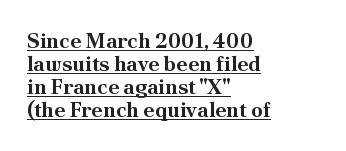
Q: Is the text bold? A: Yes.
Q: Is the text italic (slanted)? A: No, it is upright.
Q: Is the text underlined? A: Yes.
Q: How is the paragraph aligned? A: Left-aligned.
Q: Is the spacing between letters normal or unusually wide? A: Normal.
Q: Is the spacing between lines tight, normal or loose? A: Tight.
